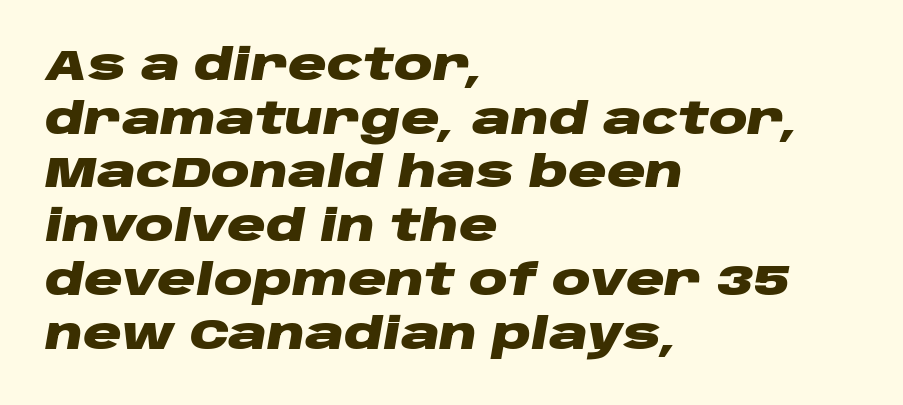
Short note: letters normally spaced. Interline gaps are of average width in this sample. Plenty of ink on the page — the face is bold. Notice how the passage keeps a crisp vertical edge on the left only.
